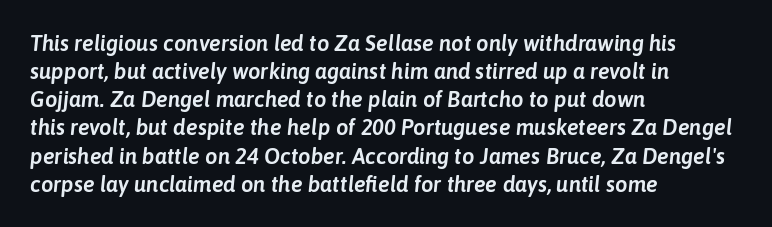
What's the leading like? Ordinary, nothing unusual. What stands out about the letter spacing? Nothing — it is the standard amount. The setting favours the left margin, as ordinary paragraphs usually do. The letters are slanted; this is an italic face. A bare baseline throughout the passage.
